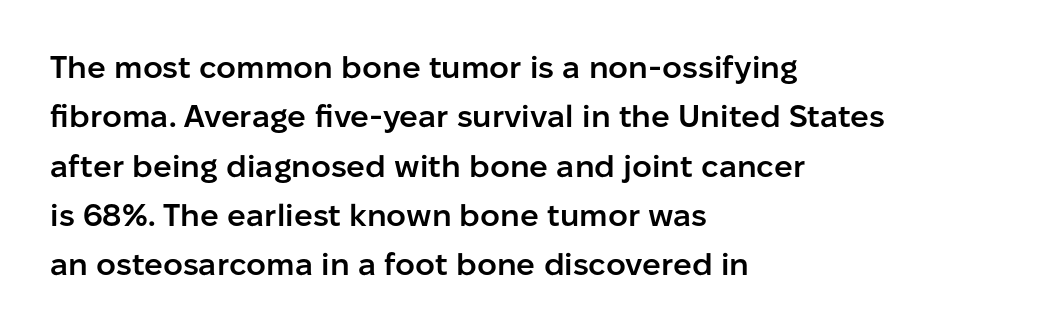
Q: Is the text bold? A: Semi-bold.
Q: Is the text italic (slanted)? A: No, it is upright.
Q: Is the typeface a serif or a sans-serif typeface? A: Sans-serif.
Q: Is the text underlined? A: No.
Q: How is the paragraph aligned? A: Left-aligned.
Q: Is the spacing between letters normal or unusually wide? A: Normal.
Q: Is the spacing between lines tight, normal or loose? A: Normal.
Q: Width (condensed, normal, or wide)? A: Normal.
Q: Stroke contrast? A: Low.
Q: x-height? A: Medium.
Q: Monospaced? A: No.
